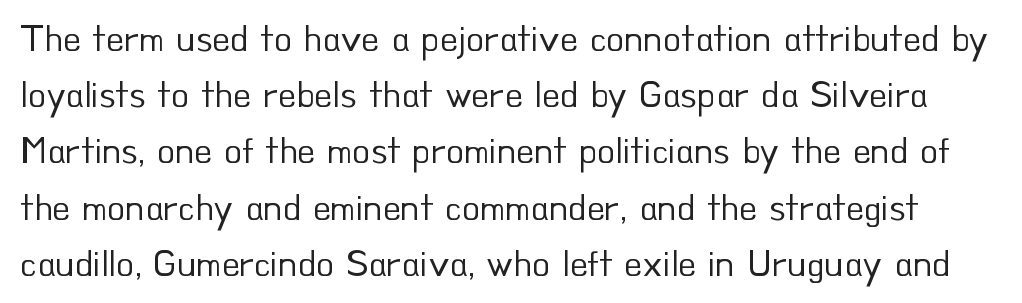
Q: Is the text bold? A: No.
Q: Is the text italic (slanted)? A: No, it is upright.
Q: Is the typeface a serif or a sans-serif typeface? A: Sans-serif.
Q: Is the text underlined? A: No.
Q: Is the spacing between letters normal or unusually wide? A: Normal.
Q: Is the spacing between lines tight, normal or loose? A: Normal.
Q: Width (condensed, normal, or wide)? A: Normal.
Q: Stroke contrast? A: Low.
Q: x-height? A: Small.
Q: Monospaced? A: No.
